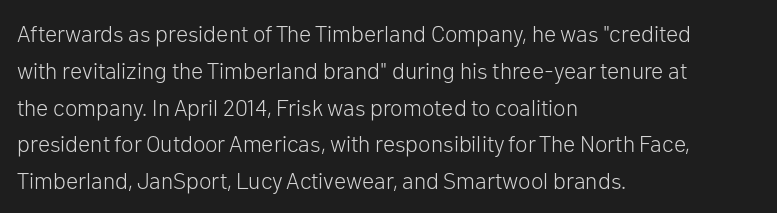
Q: Is the text bold? A: No.
Q: Is the text italic (slanted)? A: No, it is upright.
Q: Is the text underlined? A: No.
Q: How is the paragraph aligned? A: Left-aligned.
Q: Is the spacing between letters normal or unusually wide? A: Normal.
Q: Is the spacing between lines tight, normal or loose? A: Normal.
